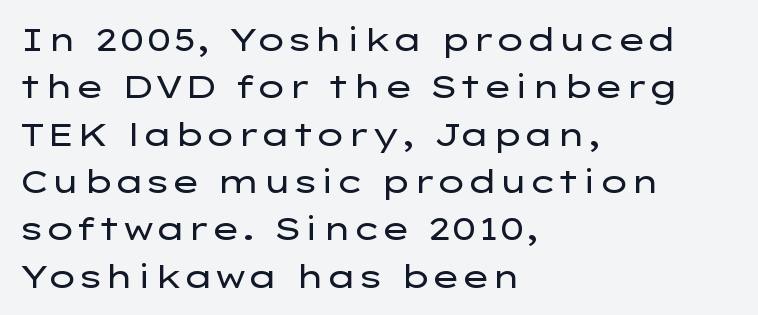
{"serif": "no", "italic": "no", "bold": "no", "weight": "regular", "width": "wide", "stroke_contrast": "low", "x_height": "medium", "monospaced": "no", "underline": "no", "align": "left", "line_spacing": "normal", "line_spacing_ratio": 1.48, "letter_spacing": "normal", "letter_spacing_em": 0.0, "glyph_px": 32}
